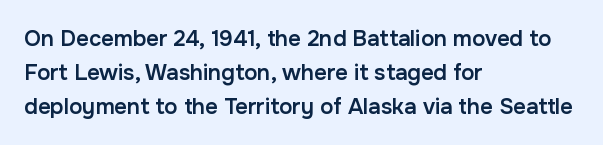
The image shows 22 px text type, upright; set left-aligned, normal line spacing (1.54x), normal letter spacing, not underlined.
